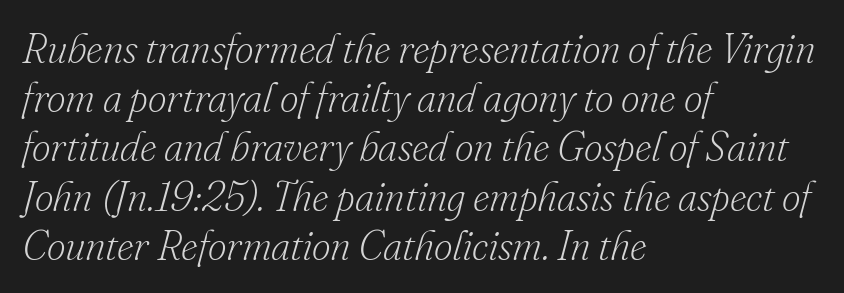
The image shows 41 px light serif type, italic (leaning right); set left-aligned, line spacing 1.2x, normal letter spacing, not underlined; low stroke contrast and a small x-height.
